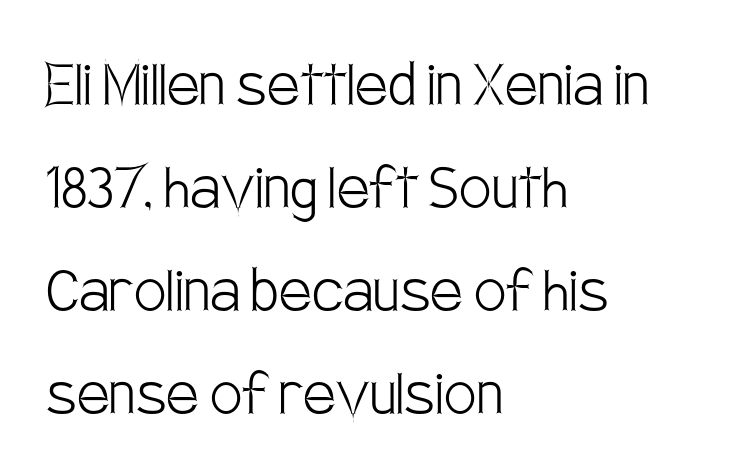
Reading down the block, your eye returns to a fixed left position each line. The rendering keeps characters at their native spacing. A typesetter would label this face a sans. Each new line begins a customary step beneath the previous one. Is the stroke heavy? The answer is a plain regular-or-lighter. The letters advance in unequal steps, a hallmark of proportional type.
